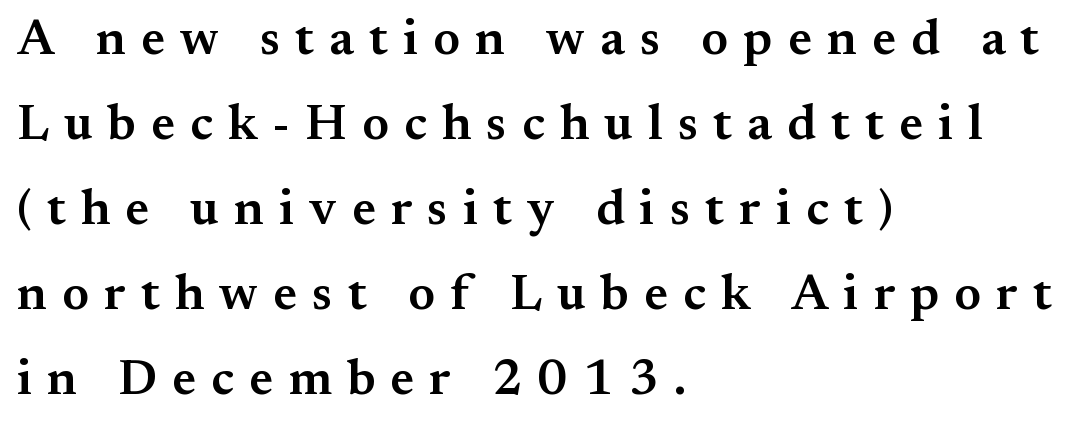
Notice the strokes are somewhat thickened but not fully heavy: this is a semibold. Typeset ragged right — the left edge is the straight one. A typesetter would call this leading conventional body-copy spacing. Each word looks stretched out because of the extra space between its letters. The characters display serif detailing at their extremities. A roman cut, with each character standing at attention.
